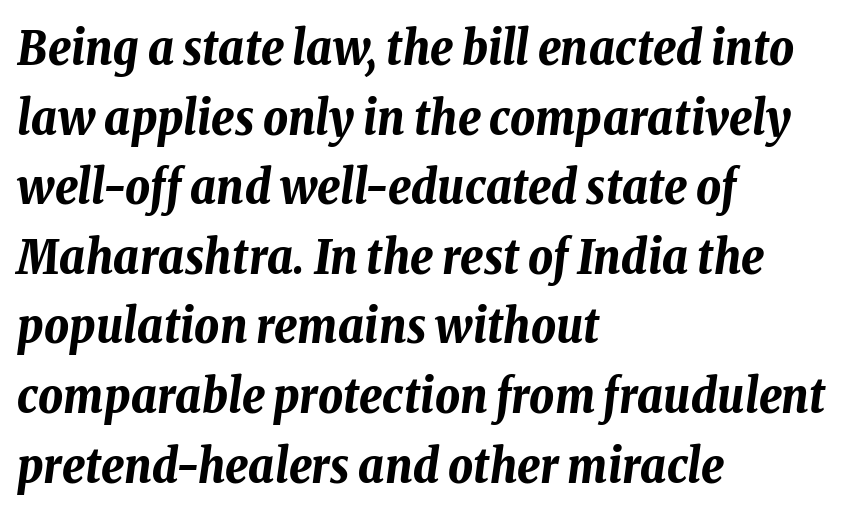
{"italic": "yes", "lean": "right", "slant_degrees": 8, "bold": "yes", "weight": "bold", "width": "condensed", "stroke_contrast": "low", "x_height": "medium", "monospaced": "no", "underline": "no", "align": "left", "line_spacing": "normal", "line_spacing_ratio": 1.45, "letter_spacing": "normal", "letter_spacing_em": 0.0, "glyph_px": 48}
